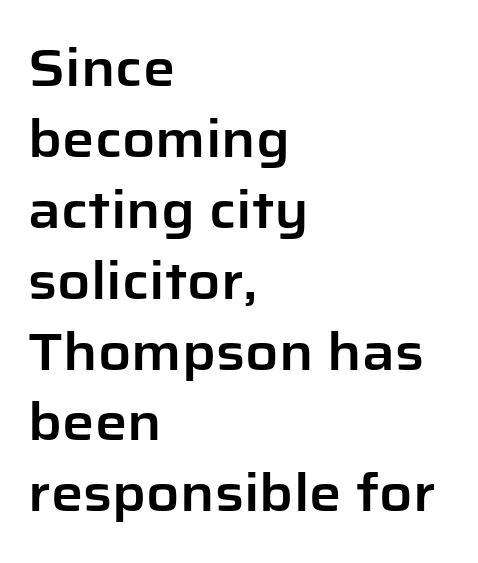
Q: Is the text italic (slanted)? A: No, it is upright.
Q: Is the typeface a serif or a sans-serif typeface? A: Sans-serif.
Q: Is the text underlined? A: No.
Q: How is the paragraph aligned? A: Left-aligned.
Q: Is the spacing between letters normal or unusually wide? A: Normal.
Q: Is the spacing between lines tight, normal or loose? A: Normal.
Q: Width (condensed, normal, or wide)? A: Normal.
Q: Stroke contrast? A: Low.
Q: x-height? A: Medium.
Q: Monospaced? A: No.
